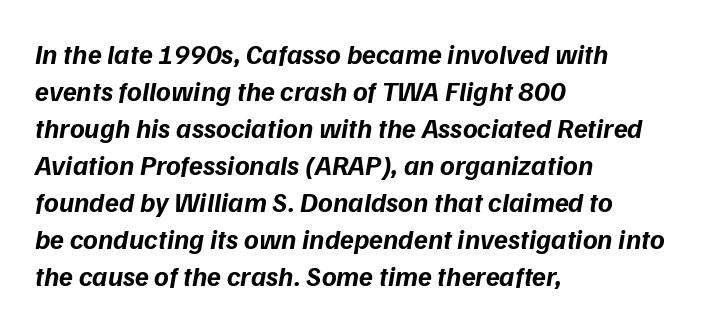
The image shows 28 px bold type, italic (leaning right); set left-aligned, normal line spacing (1.32x), normal letter spacing, not underlined; low stroke contrast and a medium x-height.
